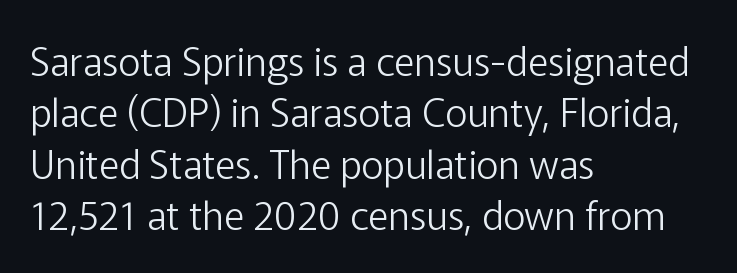
{"serif": "no", "italic": "no", "bold": "no", "weight": "light", "width": "normal", "stroke_contrast": "low", "x_height": "medium", "monospaced": "no", "underline": "no", "align": "left", "line_spacing": "normal", "line_spacing_ratio": 1.32, "letter_spacing": "normal", "letter_spacing_em": 0.0, "glyph_px": 39}
